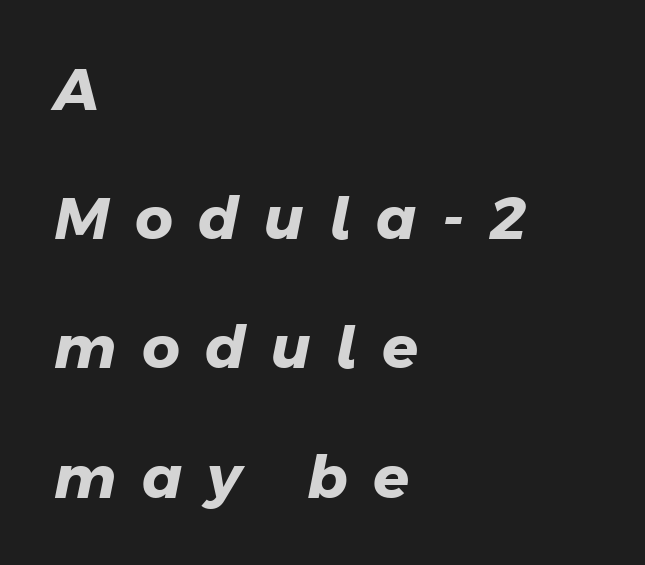
Q: Is the text bold? A: Yes.
Q: Is the typeface a serif or a sans-serif typeface? A: Sans-serif.
Q: Is the text underlined? A: No.
Q: How is the paragraph aligned? A: Left-aligned.
Q: Is the spacing between letters normal or unusually wide? A: Unusually wide.
Q: Is the spacing between lines tight, normal or loose? A: Loose.
Q: Width (condensed, normal, or wide)? A: Normal.
Q: Stroke contrast? A: Low.
Q: x-height? A: Medium.
Q: Monospaced? A: No.
